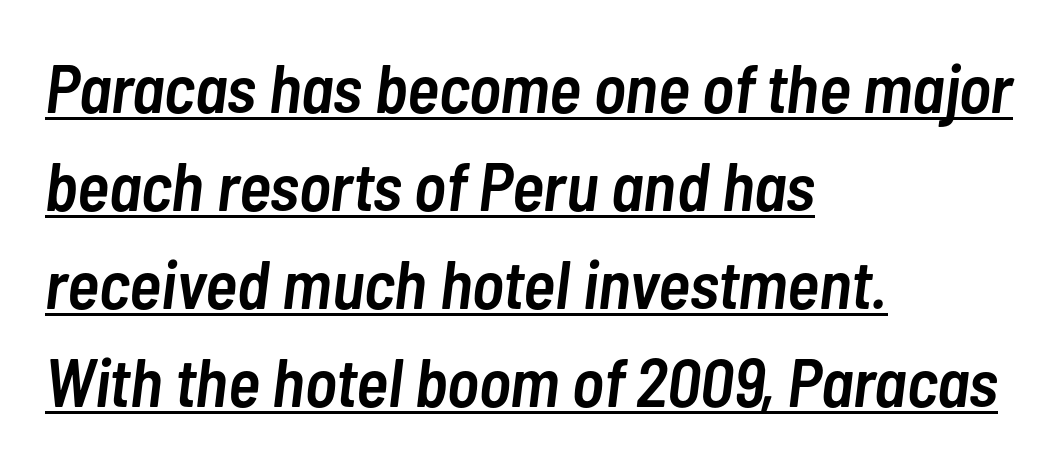
{"italic": "yes", "lean": "right", "slant_degrees": 7, "bold": "semi", "weight": "semibold", "width": "condensed", "stroke_contrast": "low", "x_height": "medium", "monospaced": "no", "underline": "yes", "align": "left", "line_spacing": "normal", "line_spacing_ratio": 1.44, "letter_spacing": "normal", "letter_spacing_em": 0.0, "glyph_px": 68}
